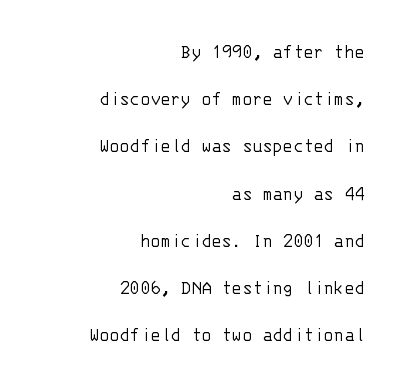
Q: Is the text bold? A: No.
Q: Is the text italic (slanted)? A: No, it is upright.
Q: Is the text underlined? A: No.
Q: How is the paragraph aligned? A: Right-aligned.
Q: Is the spacing between letters normal or unusually wide? A: Normal.
Q: Is the spacing between lines tight, normal or loose? A: Loose.
